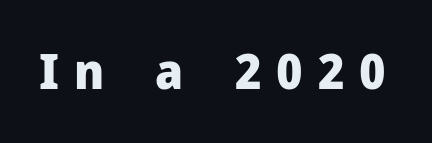
Designer's note — italics off, roman on. These lines have a slow, spaced-out rhythm from letter to letter. Spacing verdict: proportional, widths tailored to each character. Examine the stroke ends and you'll find no serifs. This is heavy type, rendered in bold. Underlining? Definitely not there.
